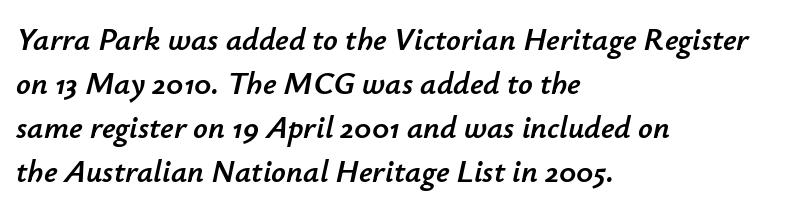
{"italic": "yes", "lean": "right", "slant_degrees": 12, "width": "normal", "stroke_contrast": "low", "x_height": "small", "monospaced": "no", "underline": "no", "align": "left", "line_spacing": "normal", "line_spacing_ratio": 1.37, "letter_spacing": "normal", "letter_spacing_em": 0.0, "glyph_px": 32}
